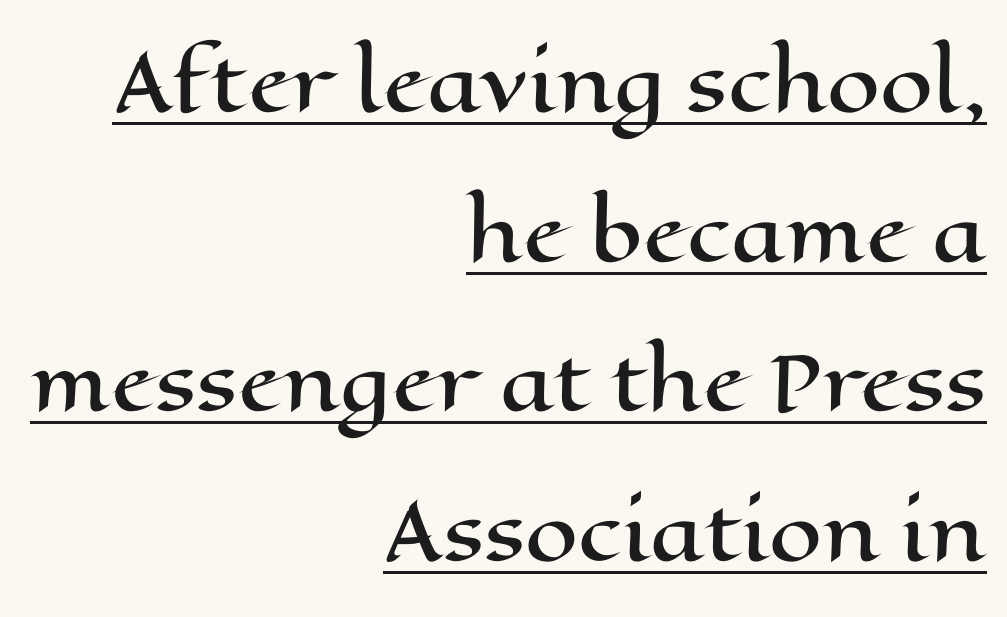
The image shows 76 px wide type, upright; set right-aligned, loose line spacing (1.97x), normal letter spacing, underlined; high stroke contrast and a medium x-height.
